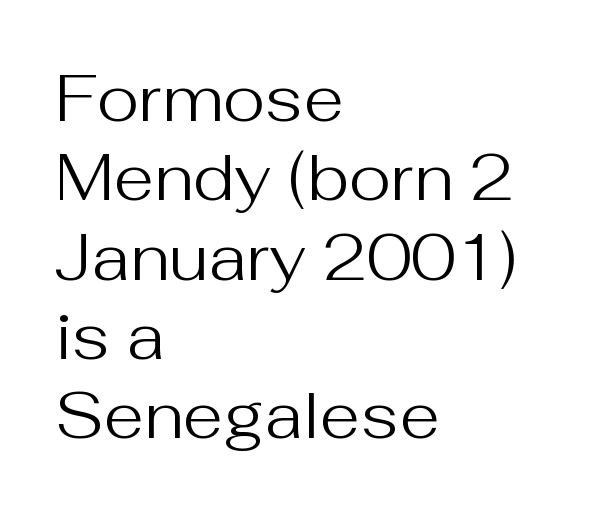
Q: Is the text bold? A: No.
Q: Is the text italic (slanted)? A: No, it is upright.
Q: Is the typeface a serif or a sans-serif typeface? A: Sans-serif.
Q: Is the text underlined? A: No.
Q: How is the paragraph aligned? A: Left-aligned.
Q: Is the spacing between letters normal or unusually wide? A: Normal.
Q: Width (condensed, normal, or wide)? A: Normal.
Q: Stroke contrast? A: Medium.
Q: x-height? A: Medium.
Q: Monospaced? A: No.
